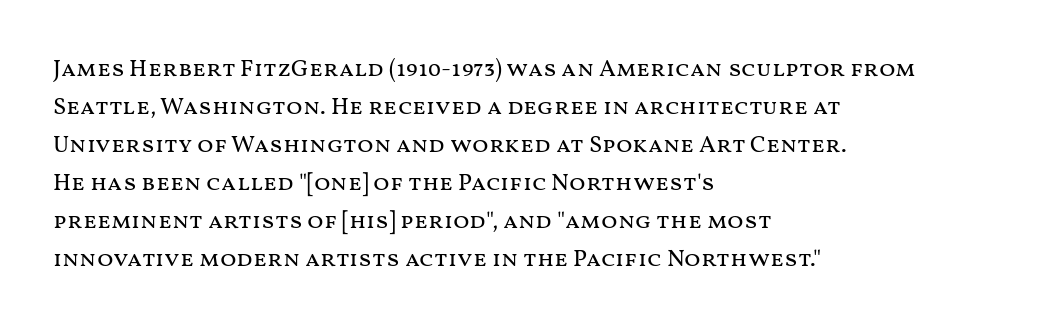
The image shows 24 px text type, upright; set left-aligned, normal line spacing (1.58x), normal letter spacing, not underlined.
